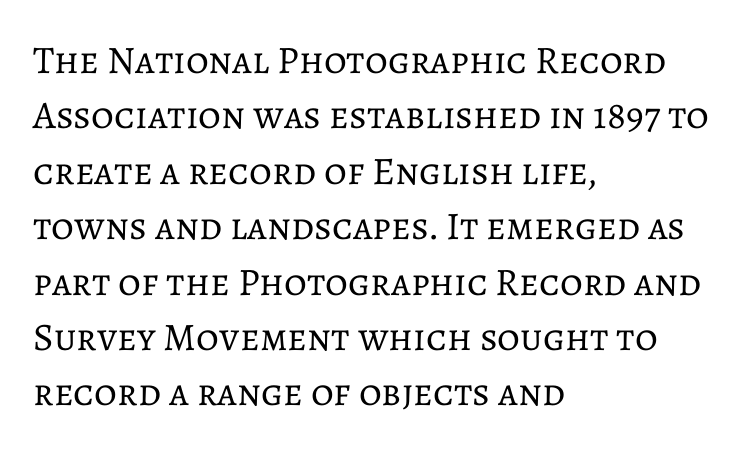
The image shows 39 px regular-weight type, upright; set left-aligned, normal line spacing (1.42x), normal letter spacing, not underlined; low stroke contrast and a medium x-height.
